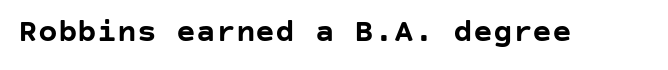
The image shows 33 px semibold sans-serif type, upright; set normal letter spacing, not underlined; low stroke contrast and a large x-height.
